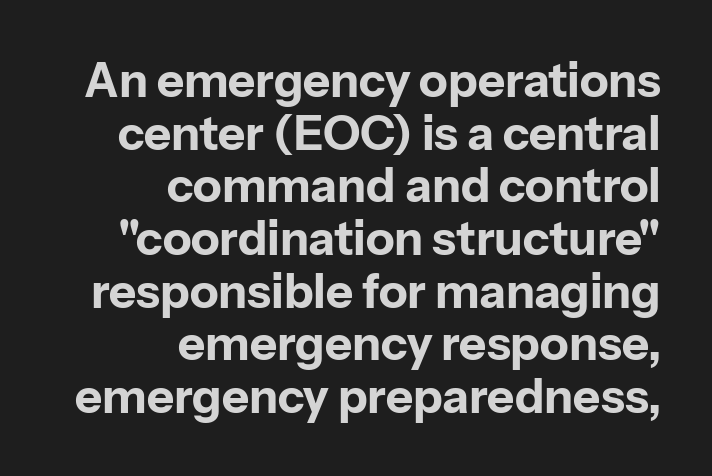
The image shows 47 px bold sans-serif type, upright; set right-aligned, tight line spacing (1.12x), normal letter spacing, not underlined; low stroke contrast and a medium x-height.
